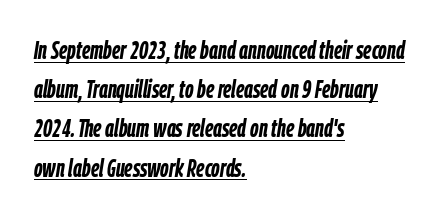
Q: Is the text bold? A: Yes.
Q: Is the text italic (slanted)? A: Yes, it leans right by about 9 degrees.
Q: Is the text underlined? A: Yes.
Q: How is the paragraph aligned? A: Left-aligned.
Q: Is the spacing between letters normal or unusually wide? A: Normal.
Q: Is the spacing between lines tight, normal or loose? A: Normal.
